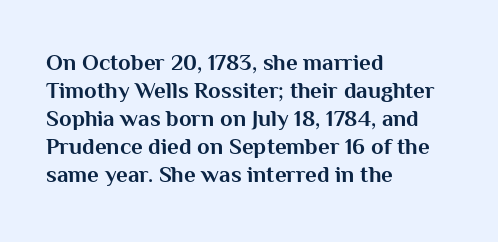
{"italic": "no", "bold": "yes", "underline": "no", "align": "left", "line_spacing_ratio": 1.22, "letter_spacing": "normal", "letter_spacing_em": 0.0, "glyph_px": 23}
